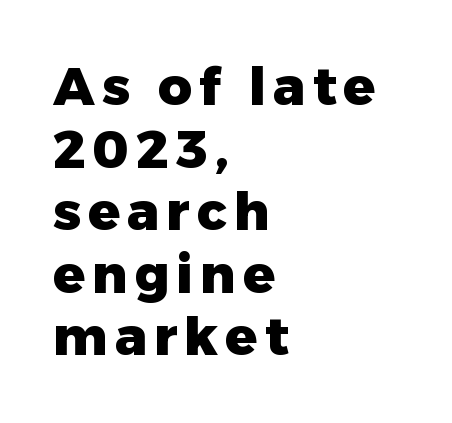
The image shows 53 px heavy sans-serif type, upright; set left-aligned, line spacing 1.18x, not underlined; low stroke contrast and a medium x-height.
